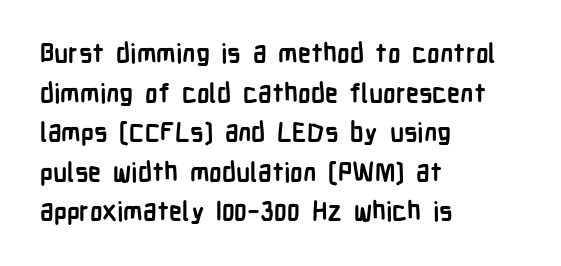
Q: Is the text bold? A: Yes.
Q: Is the text italic (slanted)? A: No, it is upright.
Q: Is the text underlined? A: No.
Q: How is the paragraph aligned? A: Left-aligned.
Q: Is the spacing between letters normal or unusually wide? A: Normal.
Q: Is the spacing between lines tight, normal or loose? A: Normal.
